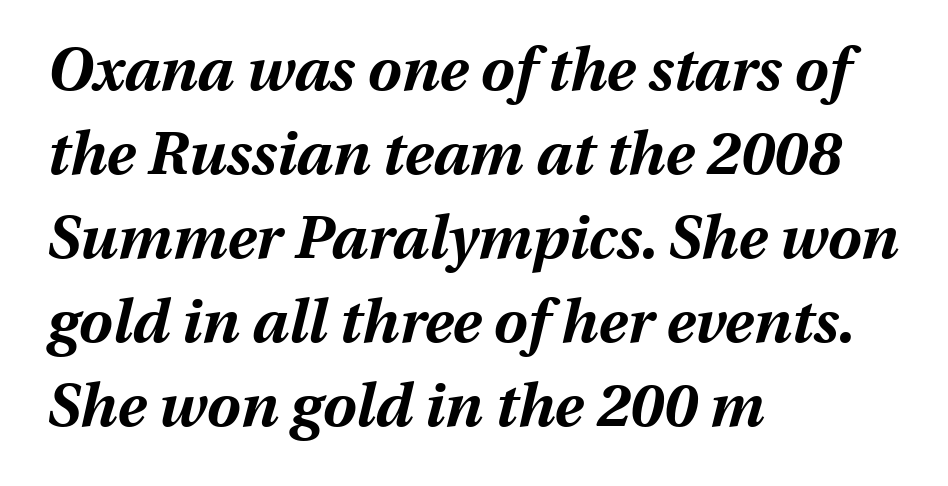
Q: Is the text bold? A: Yes.
Q: Is the text italic (slanted)? A: Yes, it leans right by about 13 degrees.
Q: Is the text underlined? A: No.
Q: How is the paragraph aligned? A: Left-aligned.
Q: Is the spacing between letters normal or unusually wide? A: Normal.
Q: Is the spacing between lines tight, normal or loose? A: Normal.
Q: Width (condensed, normal, or wide)? A: Normal.
Q: Stroke contrast? A: Medium.
Q: x-height? A: Medium.
Q: Monospaced? A: No.
